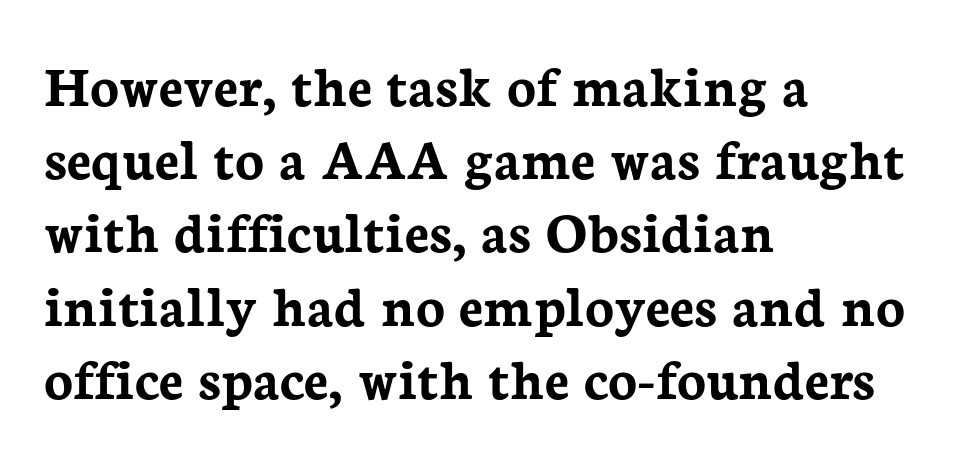
Q: Is the text bold? A: Yes.
Q: Is the text italic (slanted)? A: No, it is upright.
Q: Is the typeface a serif or a sans-serif typeface? A: Serif.
Q: Is the text underlined? A: No.
Q: How is the paragraph aligned? A: Left-aligned.
Q: Is the spacing between letters normal or unusually wide? A: Normal.
Q: Width (condensed, normal, or wide)? A: Normal.
Q: Stroke contrast? A: Low.
Q: x-height? A: Medium.
Q: Monospaced? A: No.
